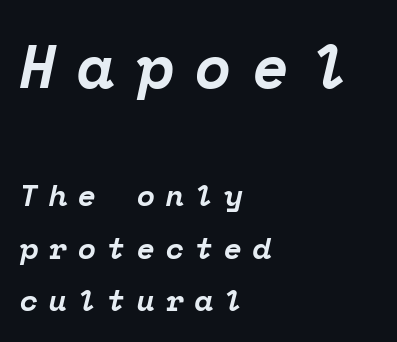
The image shows 60 px bold serif type, italic (leaning right), monospaced; set left-aligned, line spacing 1.74x, unusually wide letter spacing (+0.36 em), not underlined; the first (top) block is 2.0x larger; low stroke contrast and a medium x-height.
